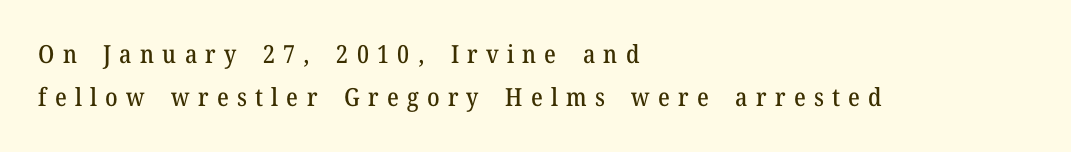
Q: Is the text italic (slanted)? A: No, it is upright.
Q: Is the text underlined? A: No.
Q: How is the paragraph aligned? A: Left-aligned.
Q: Is the spacing between letters normal or unusually wide? A: Unusually wide.
